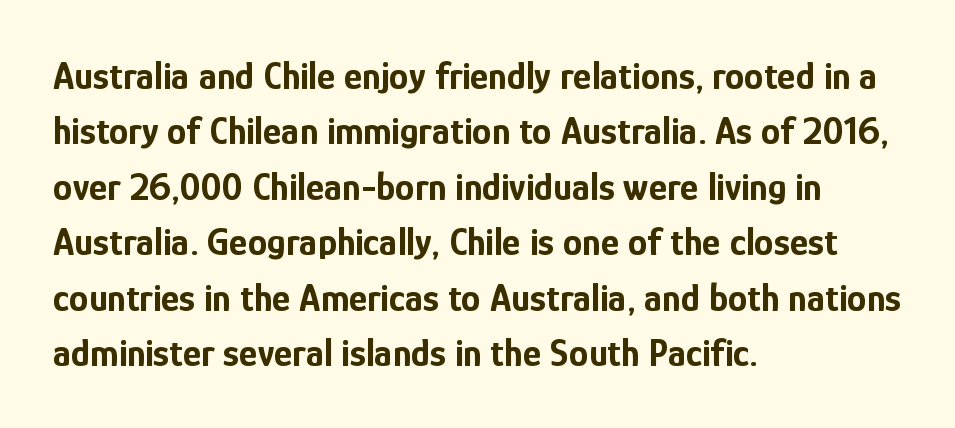
Varying glyph widths throughout — classic text-font behaviour. The zone under the glyphs is completely vacant. A typesetter would mark this as roman, not italic. Is the block centered? No — it sits flush against the left margin.
